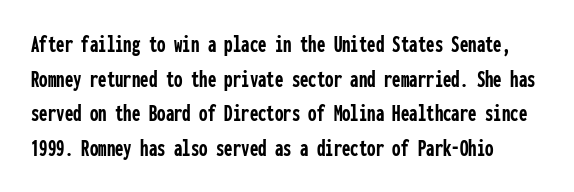
Q: Is the text bold? A: Yes.
Q: Is the text italic (slanted)? A: No, it is upright.
Q: Is the text underlined? A: No.
Q: Is the spacing between letters normal or unusually wide? A: Normal.
Q: Is the spacing between lines tight, normal or loose? A: Normal.
